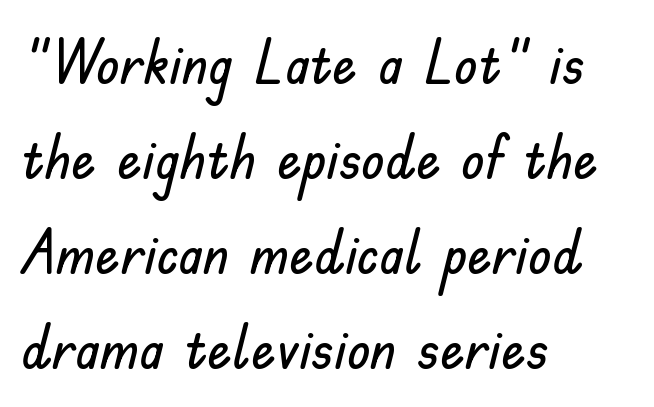
The strip under each line holds only bare page. Rows of type keep a routine distance in the vertical direction. Regarding serifs, this sample does without them.
